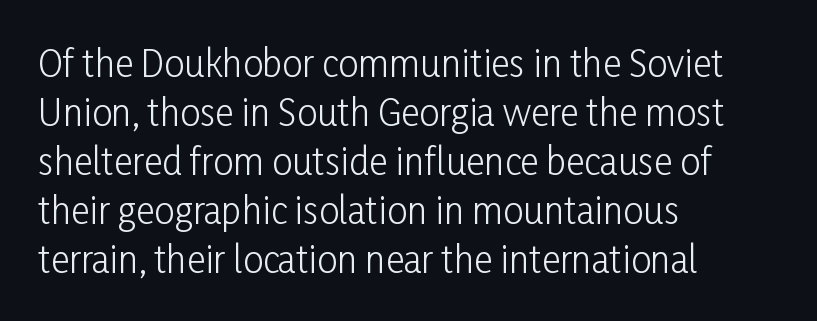
Q: Is the text bold? A: No.
Q: Is the text italic (slanted)? A: No, it is upright.
Q: Is the typeface a serif or a sans-serif typeface? A: Sans-serif.
Q: Is the text underlined? A: No.
Q: How is the paragraph aligned? A: Left-aligned.
Q: Is the spacing between letters normal or unusually wide? A: Normal.
Q: Is the spacing between lines tight, normal or loose? A: Normal.
Q: Width (condensed, normal, or wide)? A: Condensed.
Q: Stroke contrast? A: Low.
Q: x-height? A: Medium.
Q: Monospaced? A: No.
